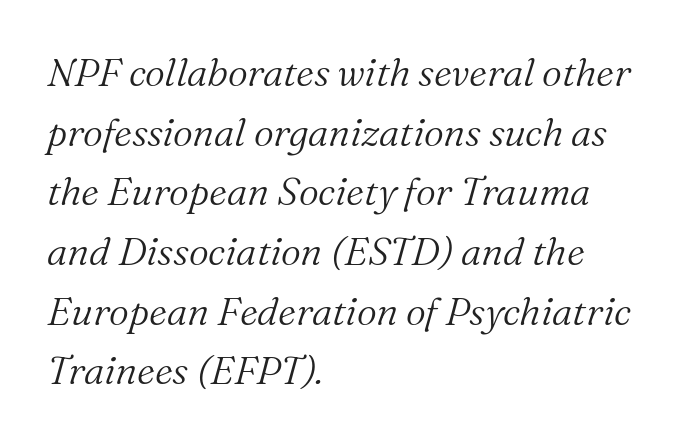
Classification — serif. The passage shown stacks its lines at a standard gap. These lines were composed using italics. Left-aligned paragraph, ragged on the right.
